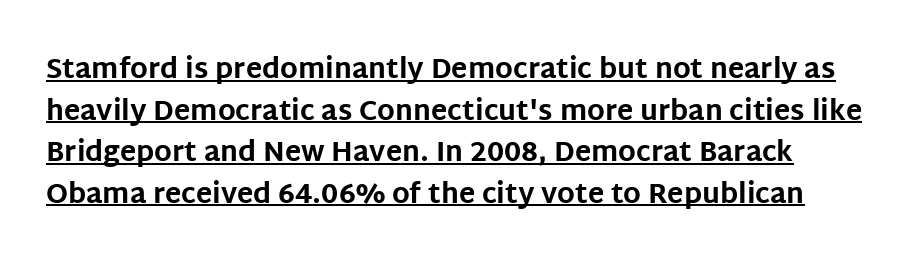
Tracking here is standard; glyphs follow each other at the usual distance. One glance says typical: line gaps are just what's usual. Heft: maximum for text — a bold. Descenders here cross a horizontal rule under the line.
